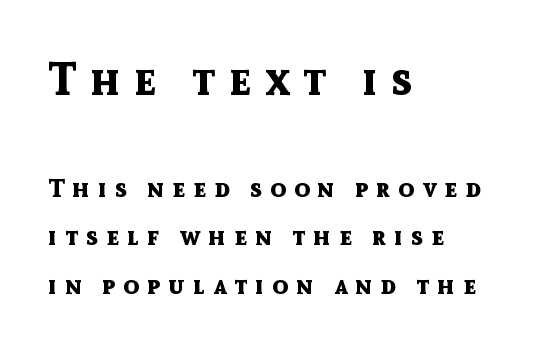
The image shows 45 px bold sans-serif type, upright; set left-aligned, line spacing 1.88x, unusually wide letter spacing (+0.31 em), not underlined; the first (top) block is 1.73x larger; a medium x-height.
